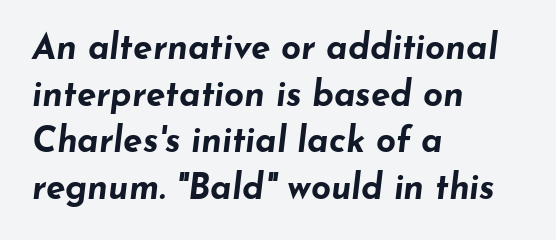
Q: Is the text bold? A: Yes.
Q: Is the text italic (slanted)? A: Yes, it leans right by about 7 degrees.
Q: Is the text underlined? A: No.
Q: How is the paragraph aligned? A: Left-aligned.
Q: Is the spacing between letters normal or unusually wide? A: Normal.
Q: Is the spacing between lines tight, normal or loose? A: Normal.
Q: Width (condensed, normal, or wide)? A: Wide.
Q: Stroke contrast? A: Low.
Q: x-height? A: Small.
Q: Monospaced? A: No.
